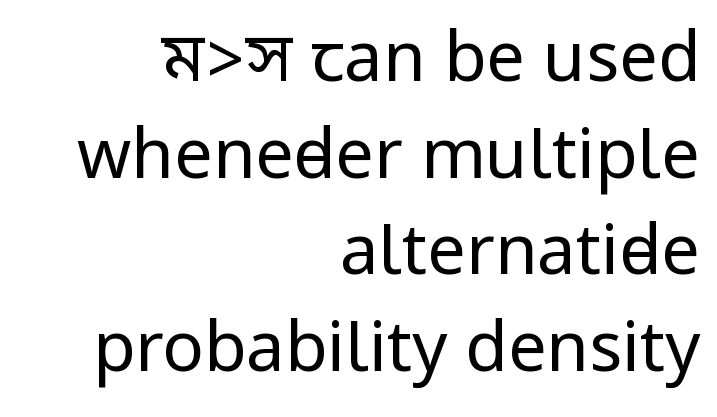
Q: Is the text bold? A: No.
Q: Is the text italic (slanted)? A: No, it is upright.
Q: Is the typeface a serif or a sans-serif typeface? A: Sans-serif.
Q: Is the text underlined? A: No.
Q: How is the paragraph aligned? A: Right-aligned.
Q: Is the spacing between letters normal or unusually wide? A: Normal.
Q: Is the spacing between lines tight, normal or loose? A: Normal.
Q: Width (condensed, normal, or wide)? A: Condensed.
Q: Stroke contrast? A: Low.
